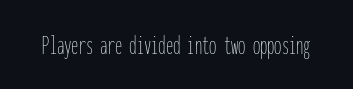
The image shows 29 px thin, condensed type, upright, monospaced; set normal letter spacing, not underlined; low stroke contrast and a medium x-height.
